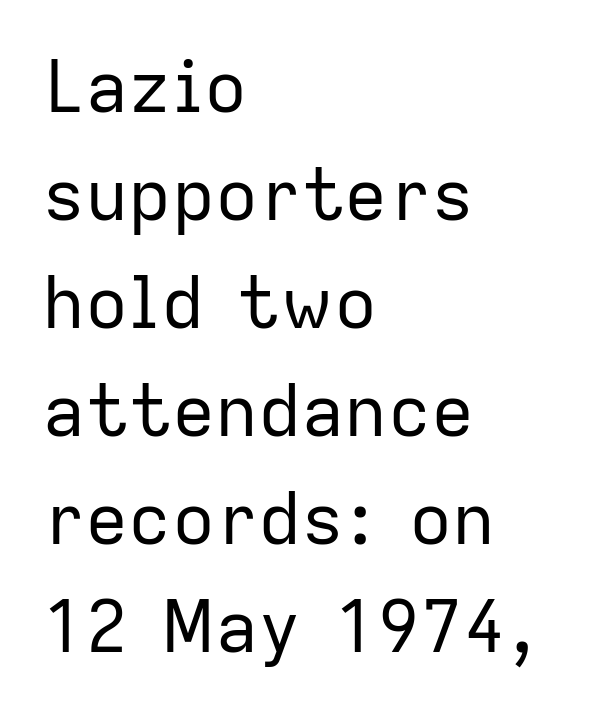
The image shows 72 px regular-weight sans-serif type, upright; set left-aligned, normal line spacing (1.5x), normal letter spacing, not underlined; low stroke contrast and a medium x-height.
